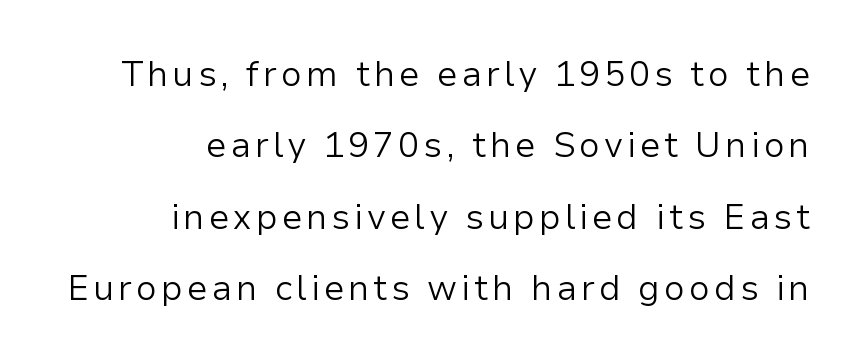
The face used here is proportionally spaced, like ordinary book or web type. The rag falls on the left side of this text block. A quiet, ordinary-to-light weight characterises the typeface. Descender tails drop into unmarked territory. Font category for this specimen: sans-serif.
